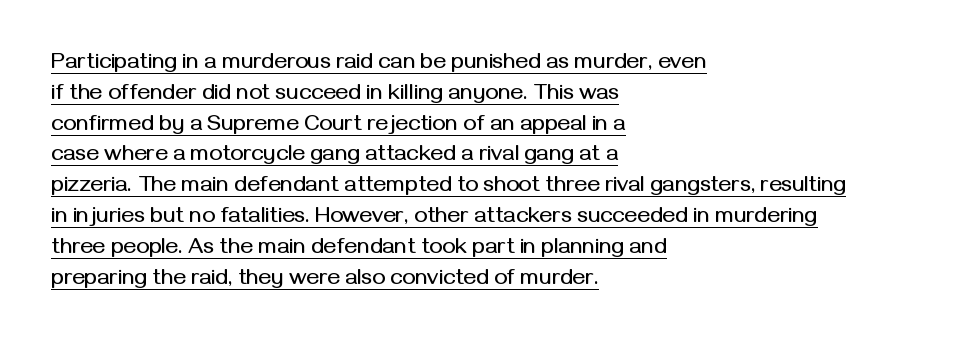
The image shows 22 px text type, upright; set left-aligned, normal line spacing (1.4x), normal letter spacing, underlined.
